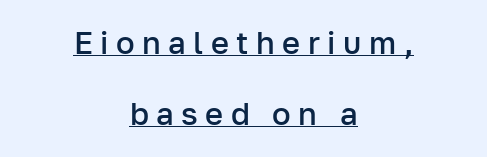
What decoration does the sample have? An underline. Does the type have serifs? No, each stem ends abruptly. These words are printed semibold, heavier than regular yet not bold. This is the regular roman posture of the typeface. The letterforms stand isolated, each surrounded by extra space. The line-height multiplier appears high, well above default.
